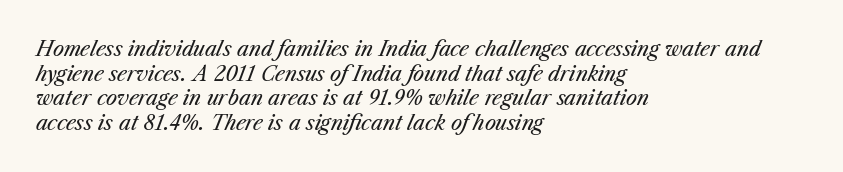
The image shows 20 px text type, italic (leaning right); set left-aligned, line spacing 1.23x, normal letter spacing, not underlined.
